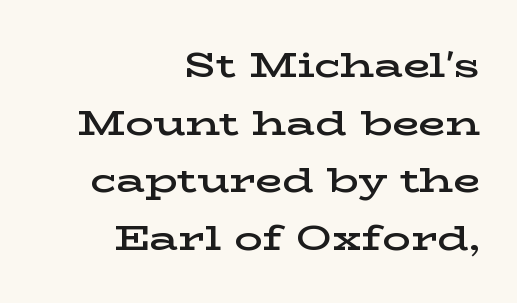
Q: Is the text bold? A: Semi-bold.
Q: Is the text italic (slanted)? A: No, it is upright.
Q: Is the typeface a serif or a sans-serif typeface? A: Serif.
Q: Is the text underlined? A: No.
Q: How is the paragraph aligned? A: Right-aligned.
Q: Is the spacing between letters normal or unusually wide? A: Normal.
Q: Is the spacing between lines tight, normal or loose? A: Normal.
Q: Width (condensed, normal, or wide)? A: Wide.
Q: Stroke contrast? A: Low.
Q: x-height? A: Medium.
Q: Monospaced? A: No.
